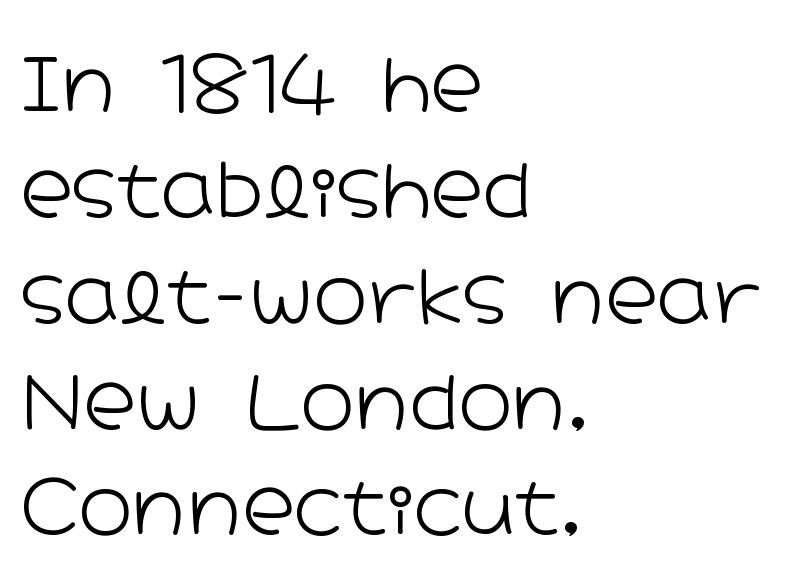
Italic? Not at all — the glyphs are vertical. Short note: letters normally spaced. The letters advance in unequal steps, a hallmark of proportional type. The lines in this sample share a left origin and differ only in where they stop.
